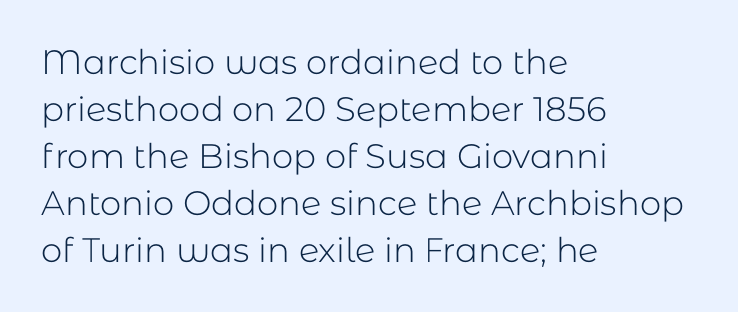
The image shows 34 px light sans-serif type, upright; set left-aligned, normal line spacing (1.38x), normal letter spacing, not underlined; low stroke contrast and a medium x-height.
